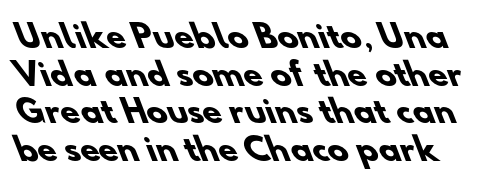
The image shows 31 px heavy sans-serif type; set line spacing 1.21x, normal letter spacing, not underlined; low stroke contrast and a small x-height.
